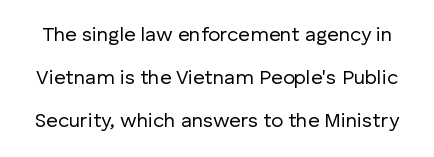
{"italic": "no", "bold": "no", "underline": "no", "line_spacing": "loose", "line_spacing_ratio": 2.14, "letter_spacing": "normal", "letter_spacing_em": 0.0, "glyph_px": 20}
